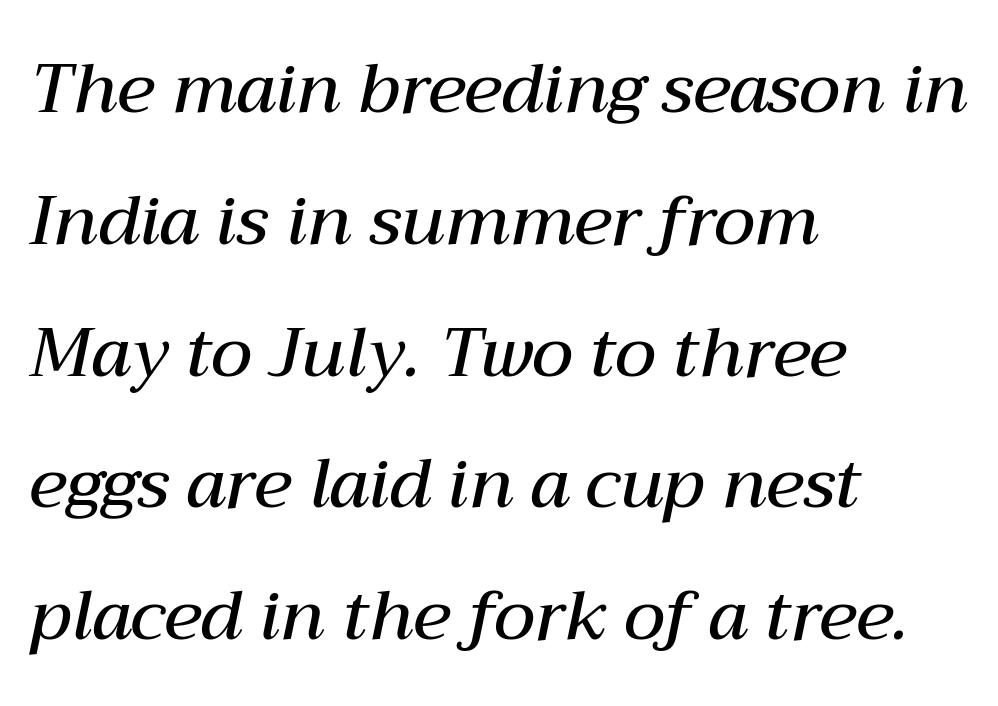
Q: Is the text bold? A: Semi-bold.
Q: Is the text italic (slanted)? A: Yes, it leans right by about 12 degrees.
Q: Is the text underlined? A: No.
Q: How is the paragraph aligned? A: Left-aligned.
Q: Is the spacing between letters normal or unusually wide? A: Normal.
Q: Is the spacing between lines tight, normal or loose? A: Loose.
Q: Width (condensed, normal, or wide)? A: Normal.
Q: Stroke contrast? A: Medium.
Q: x-height? A: Medium.
Q: Monospaced? A: No.
